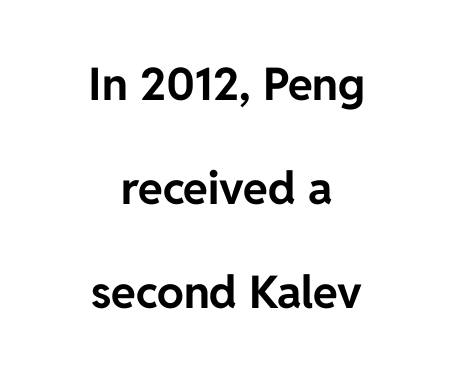
This sample is center-justified, so both line endings float freely. Bold? Absolutely — the strokes are thick and heavy. Is this a fixed-width face? No — the glyphs have proportional, varying widths. The designer dialed line spacing up above the default.
